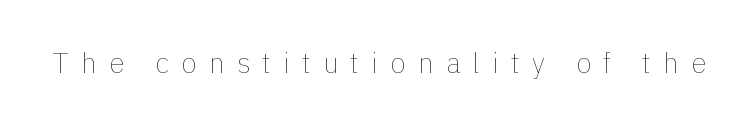
Observe the wide spacing: letters keep a clear distance from each other. The font is comparable to plain body text, perhaps lighter. Varying glyph widths throughout — classic text-font behaviour. If you drew a line through each stem, it would be perfectly vertical. Anything drawn beneath the words? Only blank space.
